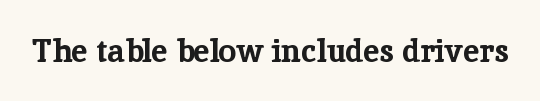
Q: Is the text bold? A: Yes.
Q: Is the text italic (slanted)? A: No, it is upright.
Q: Is the typeface a serif or a sans-serif typeface? A: Serif.
Q: Is the text underlined? A: No.
Q: Is the spacing between letters normal or unusually wide? A: Normal.
Q: Width (condensed, normal, or wide)? A: Normal.
Q: Stroke contrast? A: Low.
Q: x-height? A: Medium.
Q: Monospaced? A: No.
